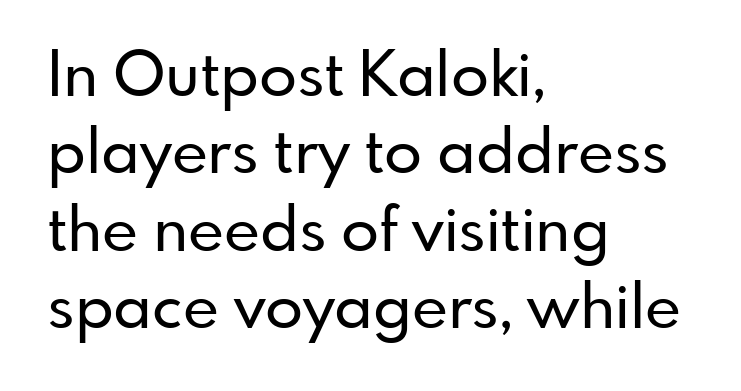
These lines were composed using upright roman letters. Reading down the column, the eye jumps a familiar distance to each next line. The glyphs are unaccompanied by any horizontal stroke below them. Each word holds together tightly as a unit, with standard inter-letter gaps.
